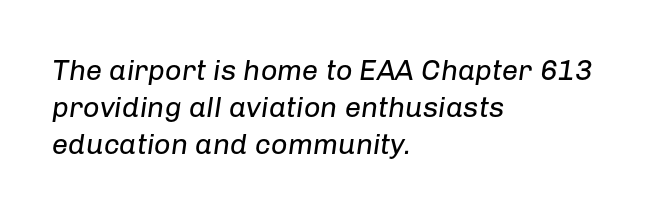
The image shows 29 px regular-weight type, italic (leaning right); set left-aligned, normal line spacing (1.27x), normal letter spacing, not underlined; low stroke contrast and a medium x-height.
